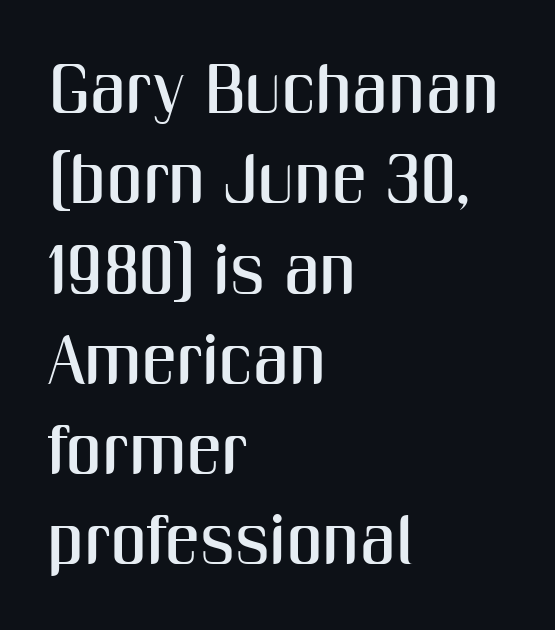
{"serif": "no", "italic": "no", "width": "condensed", "stroke_contrast": "medium", "x_height": "medium", "monospaced": "no", "underline": "no", "align": "left", "line_spacing": "normal", "line_spacing_ratio": 1.29, "letter_spacing": "normal", "letter_spacing_em": 0.0, "glyph_px": 70}
